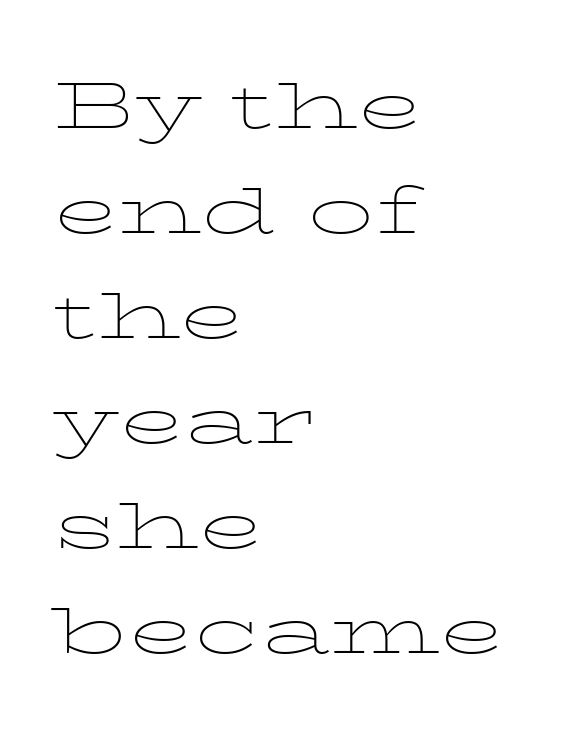
{"serif": "yes", "italic": "no", "bold": "no", "weight": "thin", "width": "wide", "stroke_contrast": "low", "x_height": "medium", "monospaced": "no", "underline": "no", "align": "left", "line_spacing": "normal", "line_spacing_ratio": 1.59, "letter_spacing": "normal", "letter_spacing_em": 0.0, "glyph_px": 66}
